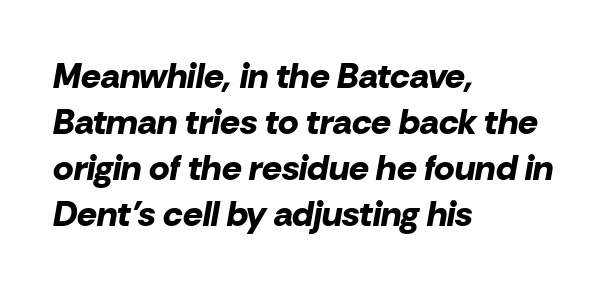
{"italic": "yes", "lean": "right", "slant_degrees": 10, "bold": "yes", "weight": "bold", "width": "normal", "stroke_contrast": "low", "x_height": "medium", "monospaced": "no", "underline": "no", "align": "left", "line_spacing": "normal", "line_spacing_ratio": 1.31, "letter_spacing": "normal", "letter_spacing_em": 0.0, "glyph_px": 35}
